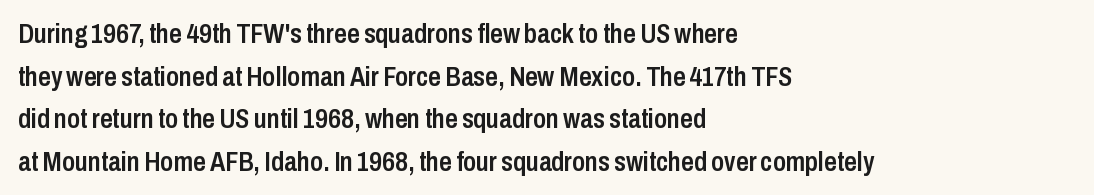
The image shows 28 px semibold, condensed sans-serif type, upright; set left-aligned, normal line spacing (1.52x), normal letter spacing, not underlined; low stroke contrast and a medium x-height.
